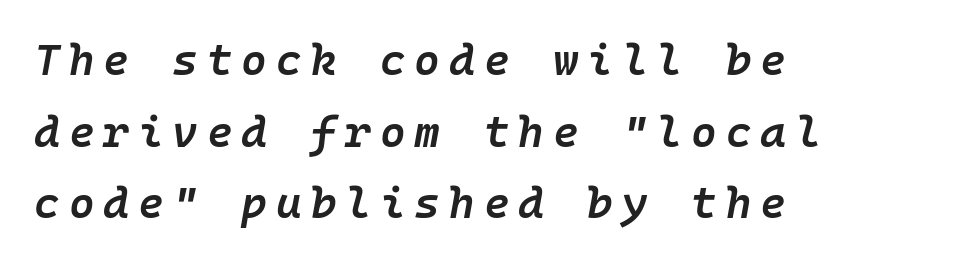
The image shows 44 px semibold type, italic (leaning right), monospaced; set left-aligned, normal line spacing (1.63x), unusually wide letter spacing (+0.2 em), not underlined; low stroke contrast and a medium x-height.
